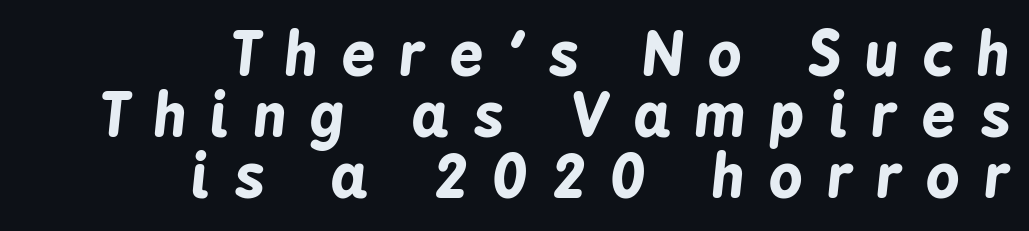
Q: Is the text bold? A: Yes.
Q: Is the text italic (slanted)? A: Yes, it leans right by about 6 degrees.
Q: Is the text underlined? A: No.
Q: How is the paragraph aligned? A: Right-aligned.
Q: Is the spacing between letters normal or unusually wide? A: Unusually wide.
Q: Is the spacing between lines tight, normal or loose? A: Tight.
Q: Width (condensed, normal, or wide)? A: Condensed.
Q: Stroke contrast? A: Low.
Q: x-height? A: Medium.
Q: Monospaced? A: No.
